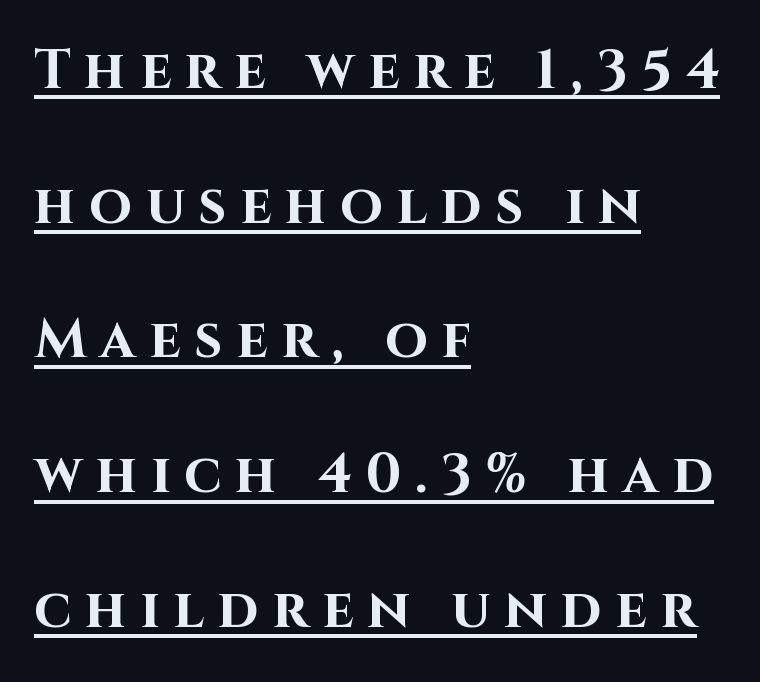
The image shows 55 px bold sans-serif type, upright; set left-aligned, loose line spacing (2.45x), unusually wide letter spacing (+0.25 em), underlined; high stroke contrast and a large x-height.
